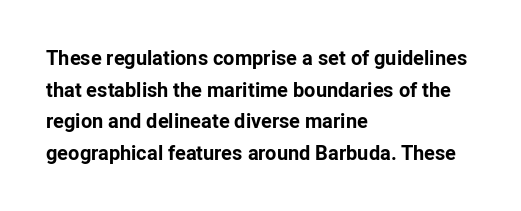
{"italic": "no", "bold": "yes", "underline": "no", "align": "left", "line_spacing": "normal", "line_spacing_ratio": 1.58, "letter_spacing": "normal", "letter_spacing_em": 0.0, "glyph_px": 20}
